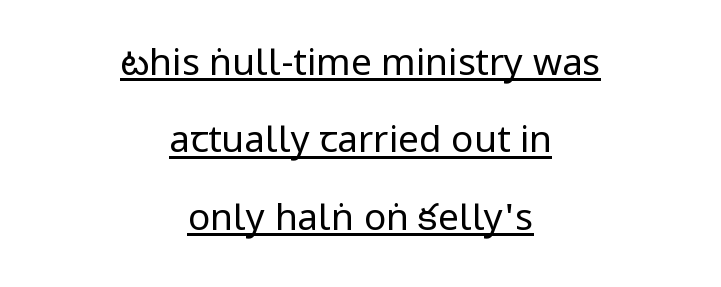
{"serif": "no", "italic": "no", "bold": "no", "weight": "regular", "width": "condensed", "stroke_contrast": "low", "underline": "yes", "align": "center", "line_spacing": "loose", "line_spacing_ratio": 2.09, "letter_spacing": "normal", "letter_spacing_em": 0.0, "glyph_px": 37}
